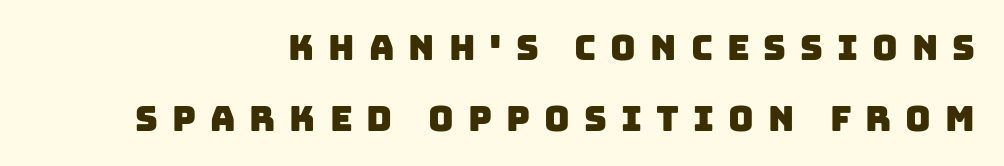
Q: Is the typeface a serif or a sans-serif typeface? A: Sans-serif.
Q: Is the text underlined? A: No.
Q: How is the paragraph aligned? A: Right-aligned.
Q: Is the spacing between letters normal or unusually wide? A: Unusually wide.
Q: Is the spacing between lines tight, normal or loose? A: Loose.
Q: Width (condensed, normal, or wide)? A: Normal.
Q: Stroke contrast? A: Low.
Q: x-height? A: Large.
Q: Monospaced? A: No.
